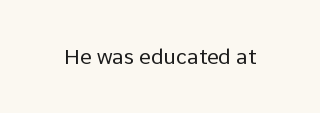
{"italic": "no", "bold": "no", "underline": "no", "letter_spacing": "normal", "letter_spacing_em": 0.0, "glyph_px": 21}
